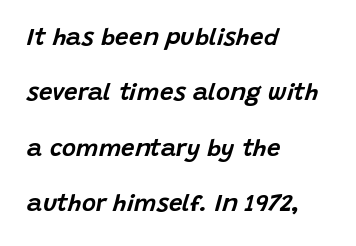
Q: Is the text italic (slanted)? A: Yes, it leans right by about 15 degrees.
Q: Is the text underlined? A: No.
Q: How is the paragraph aligned? A: Left-aligned.
Q: Is the spacing between letters normal or unusually wide? A: Normal.
Q: Is the spacing between lines tight, normal or loose? A: Loose.
